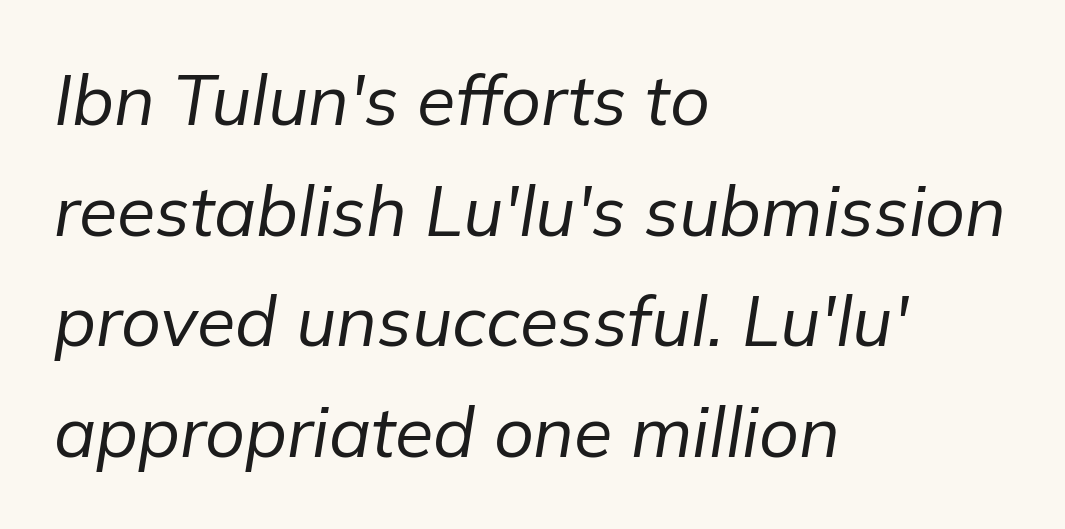
Q: Is the text bold? A: No.
Q: Is the text italic (slanted)? A: Yes, it leans right by about 9 degrees.
Q: Is the text underlined? A: No.
Q: How is the paragraph aligned? A: Left-aligned.
Q: Is the spacing between letters normal or unusually wide? A: Normal.
Q: Is the spacing between lines tight, normal or loose? A: Normal.
Q: Width (condensed, normal, or wide)? A: Normal.
Q: Stroke contrast? A: Low.
Q: x-height? A: Medium.
Q: Monospaced? A: No.
